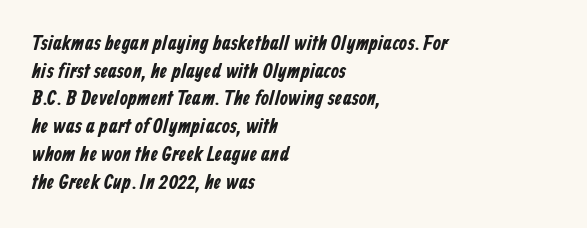
Q: Is the text underlined? A: No.
Q: How is the paragraph aligned? A: Left-aligned.
Q: Is the spacing between letters normal or unusually wide? A: Normal.
Q: Is the spacing between lines tight, normal or loose? A: Normal.
